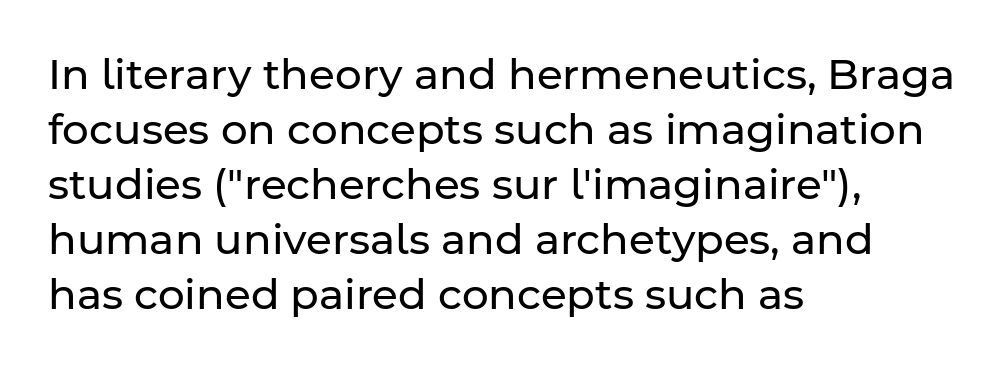
The image shows 42 px regular-weight sans-serif type, upright; set left-aligned, normal line spacing (1.31x), normal letter spacing, not underlined; low stroke contrast and a medium x-height.
